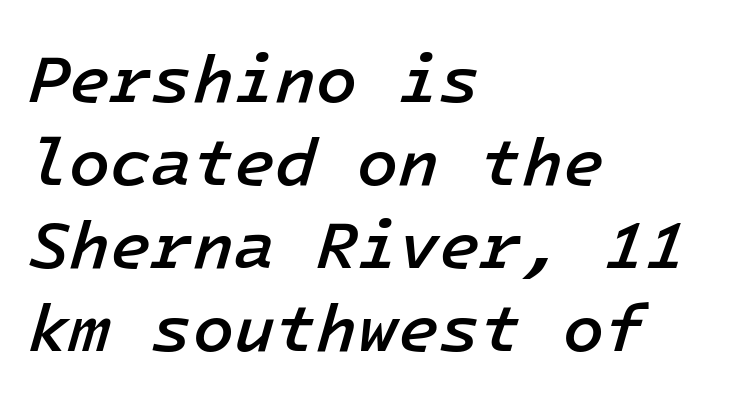
{"italic": "yes", "lean": "right", "slant_degrees": 16, "bold": "semi", "weight": "semibold", "width": "normal", "stroke_contrast": "low", "x_height": "medium", "underline": "no", "align": "left", "line_spacing_ratio": 1.24, "letter_spacing": "normal", "letter_spacing_em": 0.0, "glyph_px": 67}
